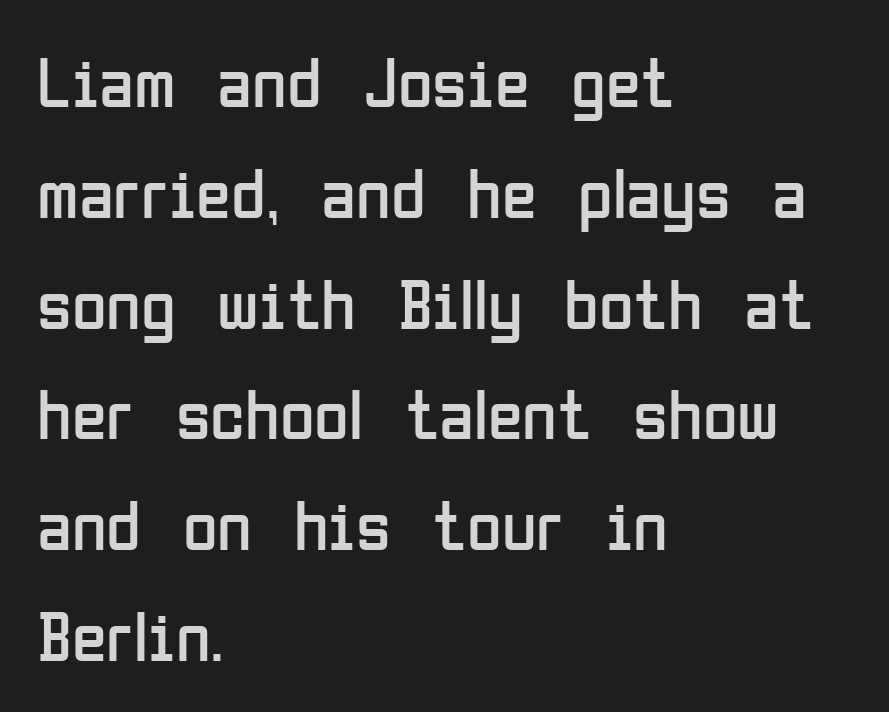
Q: Is the text bold? A: No.
Q: Is the text italic (slanted)? A: No, it is upright.
Q: Is the typeface a serif or a sans-serif typeface? A: Sans-serif.
Q: Is the text underlined? A: No.
Q: How is the paragraph aligned? A: Left-aligned.
Q: Is the spacing between letters normal or unusually wide? A: Normal.
Q: Is the spacing between lines tight, normal or loose? A: Normal.
Q: Width (condensed, normal, or wide)? A: Condensed.
Q: Stroke contrast? A: Low.
Q: x-height? A: Medium.
Q: Monospaced? A: No.
